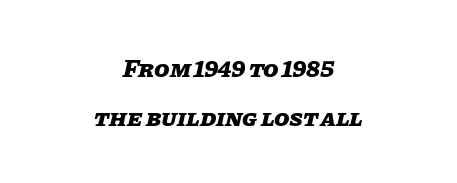
The image shows 25 px bold type, italic (leaning right); set centered, loose line spacing (1.95x), normal letter spacing, not underlined.
